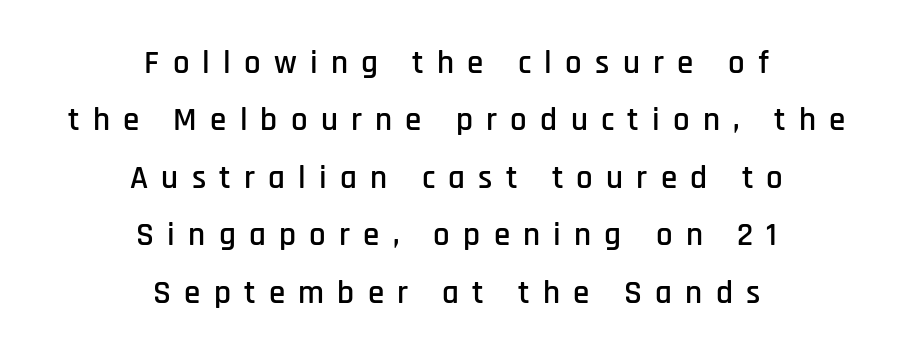
Q: Is the text italic (slanted)? A: No, it is upright.
Q: Is the typeface a serif or a sans-serif typeface? A: Sans-serif.
Q: Is the text underlined? A: No.
Q: How is the paragraph aligned? A: Centered.
Q: Is the spacing between letters normal or unusually wide? A: Unusually wide.
Q: Width (condensed, normal, or wide)? A: Condensed.
Q: Stroke contrast? A: Low.
Q: x-height? A: Large.
Q: Monospaced? A: No.
